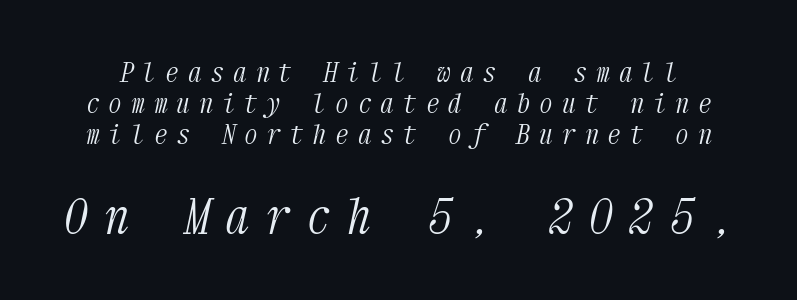
The face used here has a pronounced slope to its letters. The block sitting lower on the canvas is the one with enlarged characters. Bare-footed words on every line. Weight class: somewhere from thin through regular. Classification — serif. Each letter, wide or thin by design, is forced into the same width here.
